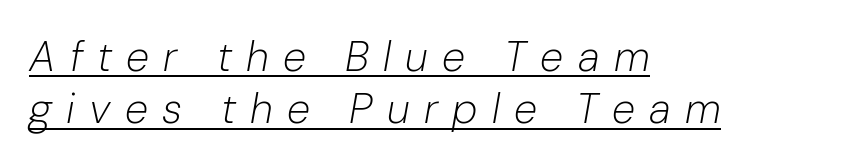
The image shows 42 px light type, italic (leaning right); set left-aligned, normal line spacing (1.25x), unusually wide letter spacing (+0.34 em), underlined; low stroke contrast and a medium x-height.
